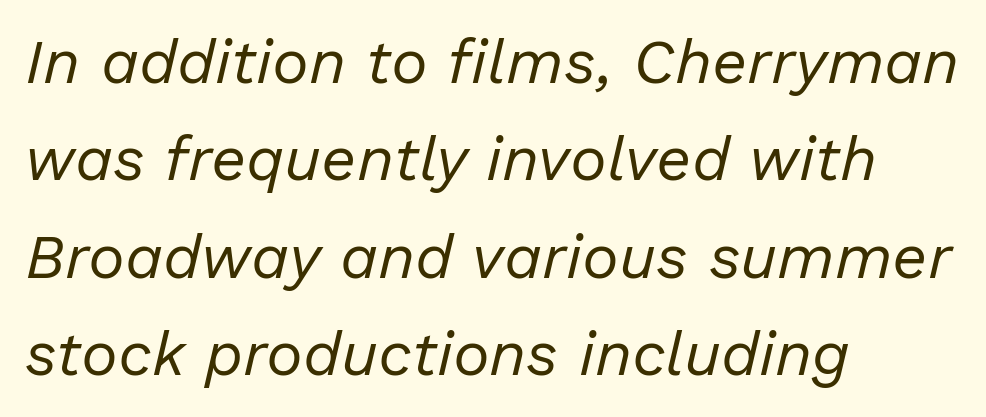
Q: Is the text bold? A: No.
Q: Is the text italic (slanted)? A: Yes, it leans right by about 13 degrees.
Q: Is the text underlined? A: No.
Q: How is the paragraph aligned? A: Left-aligned.
Q: Is the spacing between letters normal or unusually wide? A: Normal.
Q: Is the spacing between lines tight, normal or loose? A: Normal.
Q: Width (condensed, normal, or wide)? A: Normal.
Q: Stroke contrast? A: Low.
Q: x-height? A: Medium.
Q: Monospaced? A: No.
